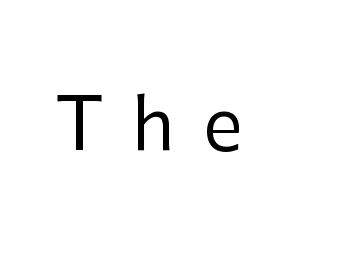
The image shows 72 px regular-weight sans-serif type, upright; set left-aligned, unusually wide letter spacing (+0.39 em), not underlined; low stroke contrast and a medium x-height.
